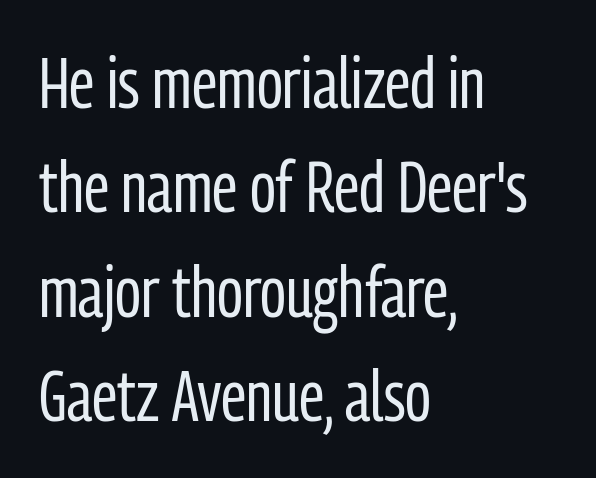
The image shows 71 px regular-weight, condensed sans-serif type, upright; set left-aligned, normal line spacing (1.47x), normal letter spacing, not underlined; low stroke contrast and a medium x-height.
